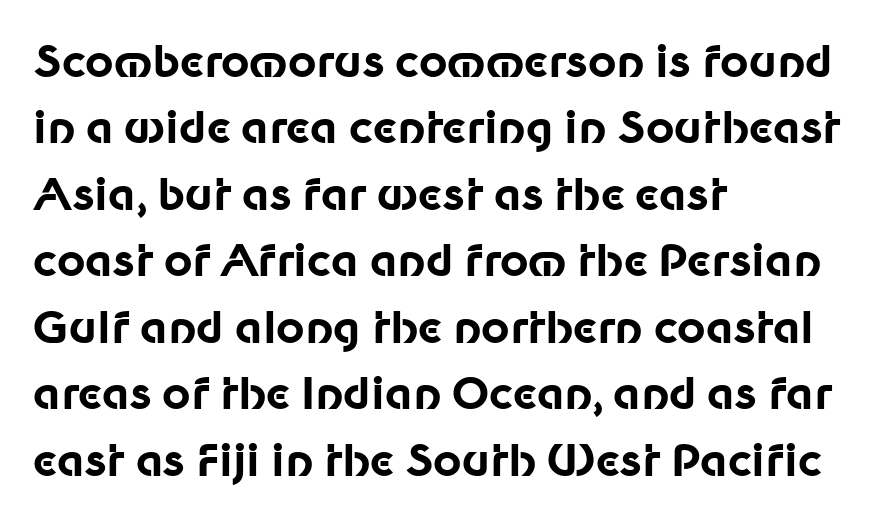
Unlike a traditional serif, this face leaves its strokes unadorned. The line-height multiplier appears to be the usual default. Every letter is thick-stroked: bold, no question. The axis of the letterforms is exactly vertical. The rendering anchors every line to the left-hand side. Characters follow at the spacing the type designer built in.
